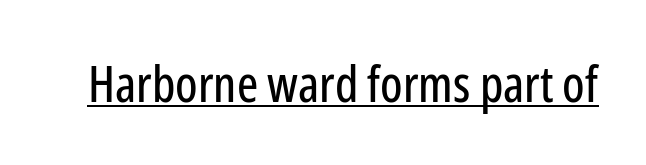
{"serif": "no", "italic": "no", "width": "condensed", "stroke_contrast": "low", "x_height": "medium", "monospaced": "no", "underline": "yes", "letter_spacing": "normal", "letter_spacing_em": 0.0, "glyph_px": 50}
